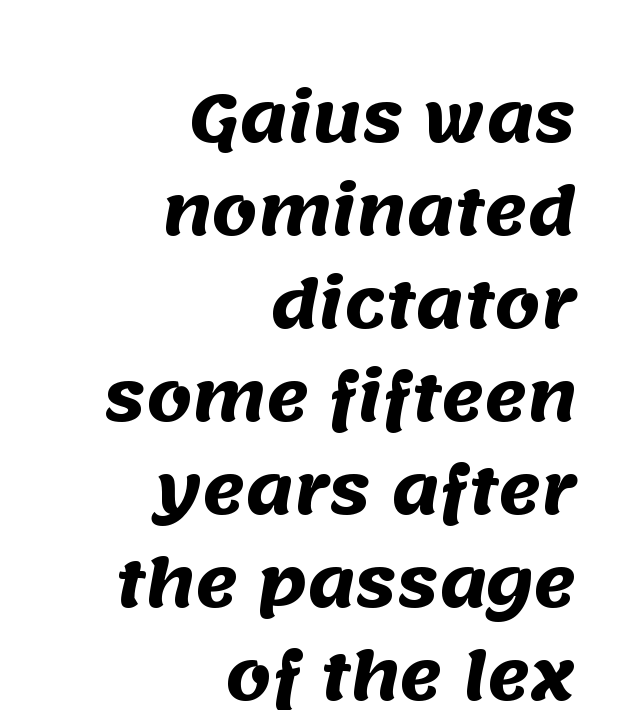
Q: Is the text bold? A: Yes.
Q: Is the typeface a serif or a sans-serif typeface? A: Sans-serif.
Q: Is the text underlined? A: No.
Q: How is the paragraph aligned? A: Right-aligned.
Q: Is the spacing between letters normal or unusually wide? A: Normal.
Q: Is the spacing between lines tight, normal or loose? A: Normal.
Q: Width (condensed, normal, or wide)? A: Normal.
Q: Stroke contrast? A: Medium.
Q: x-height? A: Large.
Q: Monospaced? A: No.
